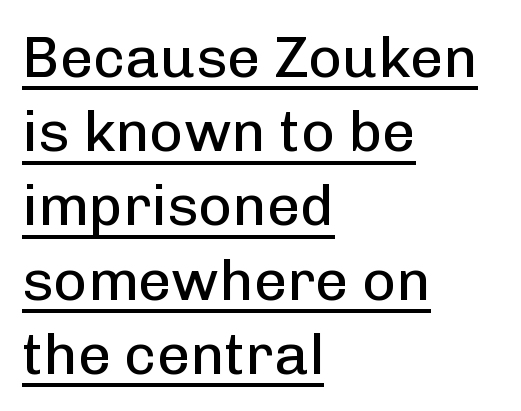
Does the type have serifs? No, each stem ends abruptly. Underline: present. A typesetter would call this zero additional tracking. Which margin do the lines hug? The left one — the right edge is uneven.
